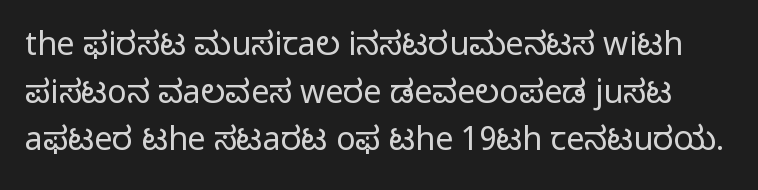
The image shows 32 px regular-weight sans-serif type, upright; set normal line spacing (1.49x), normal letter spacing, not underlined; low stroke contrast and a medium x-height.
